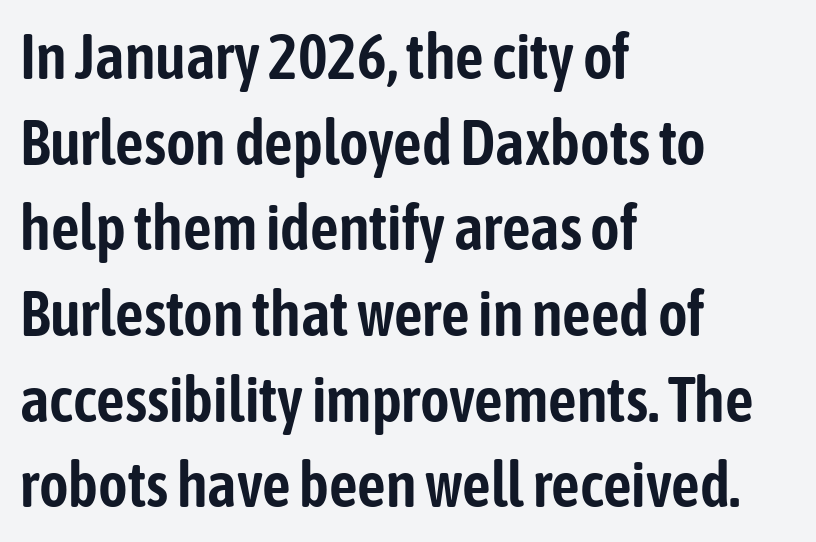
Designer's note — italics off, roman on. Horizontal alignment here is leftward, the default for most running prose. The face used here is a sans, in the tradition of grotesques and geometrics. Check under the words: just untouched page. A typesetter would call this leading conventional body-copy spacing. The rendering uses natural spacing where letterforms have individual widths.
